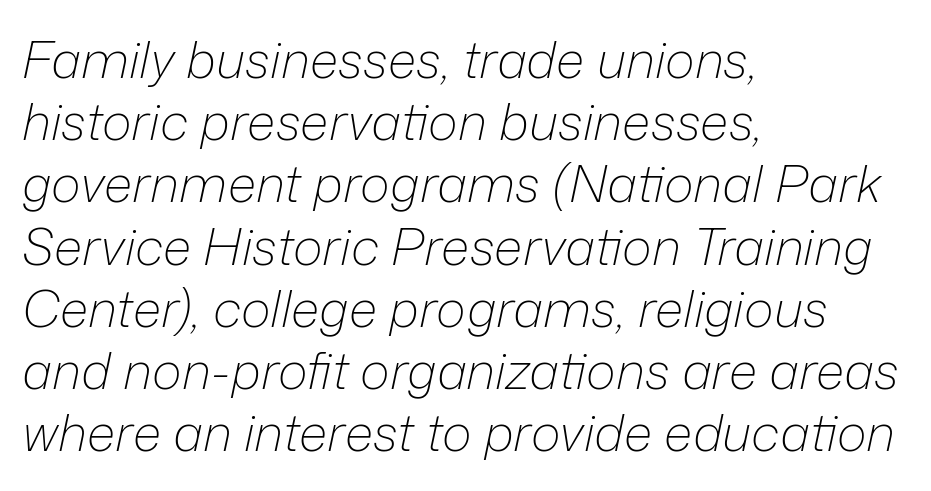
{"italic": "yes", "lean": "right", "slant_degrees": 12, "bold": "no", "weight": "light", "width": "normal", "stroke_contrast": "low", "x_height": "medium", "monospaced": "no", "underline": "no", "align": "left", "line_spacing_ratio": 1.22, "letter_spacing": "normal", "letter_spacing_em": 0.0, "glyph_px": 51}
